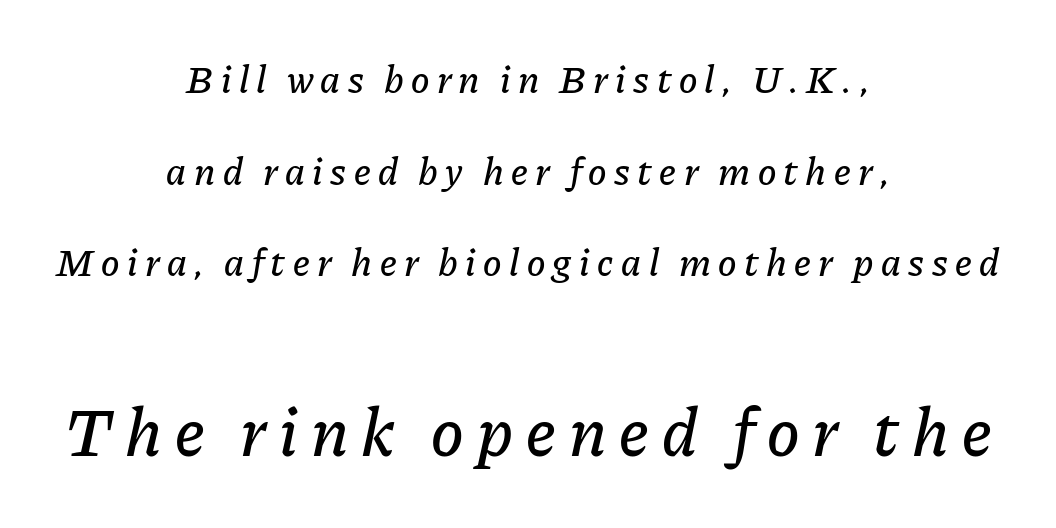
Q: Is the text italic (slanted)? A: Yes, it leans right by about 11 degrees.
Q: Is the text underlined? A: No.
Q: How is the paragraph aligned? A: Centered.
Q: Is the spacing between lines tight, normal or loose? A: Loose.
Q: Which block of text is set in a larger size, the first (top) or the second (bottom)? A: The second (bottom) one.
Q: Width (condensed, normal, or wide)? A: Normal.
Q: Stroke contrast? A: Low.
Q: x-height? A: Medium.
Q: Monospaced? A: No.
